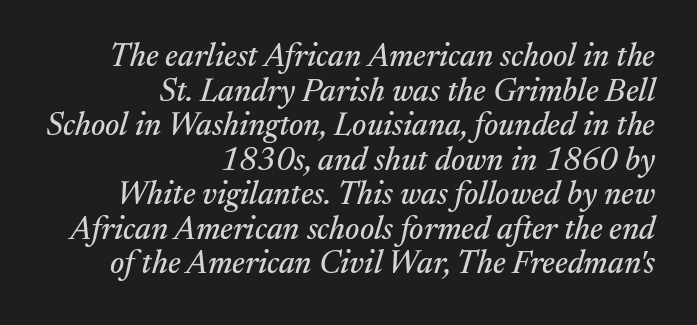
The image shows 32 px serif type, italic (leaning right); set right-aligned, tight line spacing (1.08x), normal letter spacing, not underlined; medium stroke contrast and a medium x-height.
